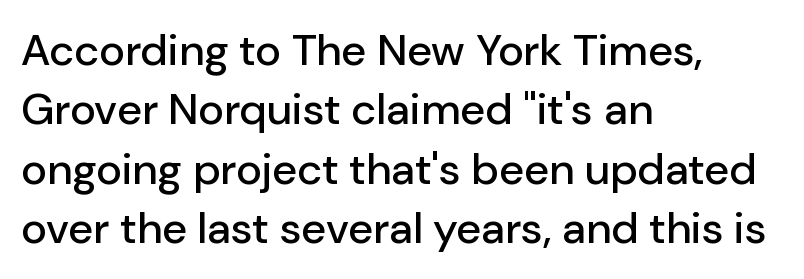
{"serif": "no", "italic": "no", "width": "normal", "stroke_contrast": "low", "x_height": "medium", "monospaced": "no", "underline": "no", "align": "left", "line_spacing": "normal", "line_spacing_ratio": 1.35, "letter_spacing": "normal", "letter_spacing_em": 0.0, "glyph_px": 44}
